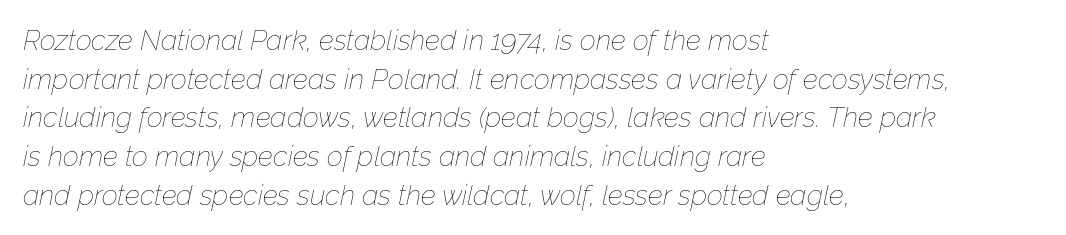
Q: Is the text bold? A: No.
Q: Is the text italic (slanted)? A: Yes, it leans right by about 12 degrees.
Q: Is the text underlined? A: No.
Q: How is the paragraph aligned? A: Left-aligned.
Q: Is the spacing between letters normal or unusually wide? A: Normal.
Q: Is the spacing between lines tight, normal or loose? A: Normal.
Q: Width (condensed, normal, or wide)? A: Normal.
Q: Stroke contrast? A: Low.
Q: x-height? A: Medium.
Q: Monospaced? A: No.
